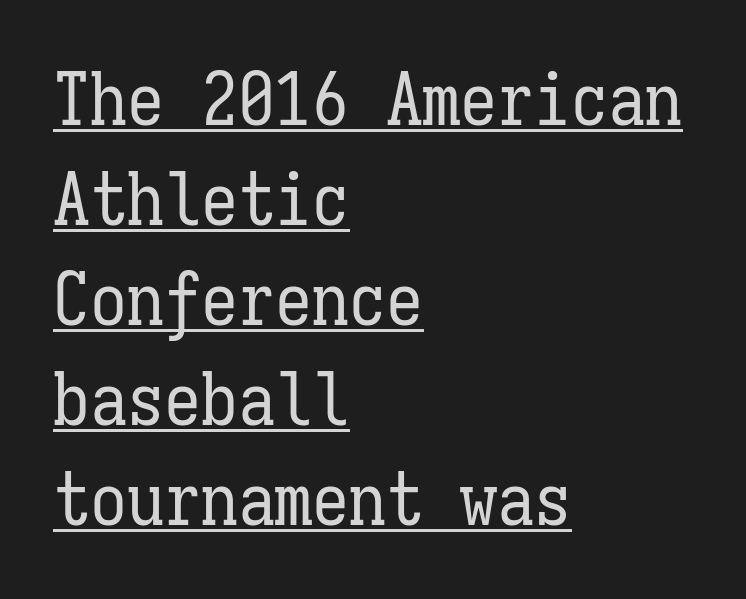
{"italic": "no", "bold": "no", "weight": "regular", "width": "condensed", "stroke_contrast": "low", "x_height": "medium", "monospaced": "yes", "underline": "yes", "align": "left", "line_spacing": "normal", "line_spacing_ratio": 1.35, "letter_spacing": "normal", "letter_spacing_em": 0.0, "glyph_px": 74}
